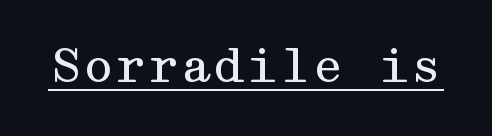
Q: Is the text bold? A: No.
Q: Is the text italic (slanted)? A: No, it is upright.
Q: Is the typeface a serif or a sans-serif typeface? A: Serif.
Q: Is the text underlined? A: Yes.
Q: Is the spacing between letters normal or unusually wide? A: Normal.
Q: Width (condensed, normal, or wide)? A: Wide.
Q: Stroke contrast? A: Medium.
Q: x-height? A: Medium.
